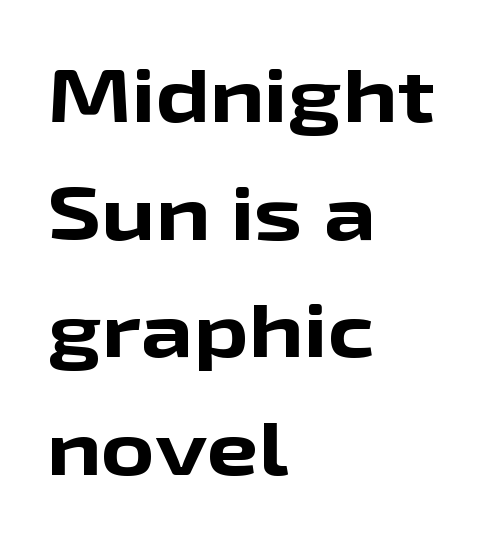
The image shows 74 px bold, wide sans-serif type, upright; set left-aligned, normal line spacing (1.59x), normal letter spacing, not underlined; low stroke contrast and a medium x-height.
